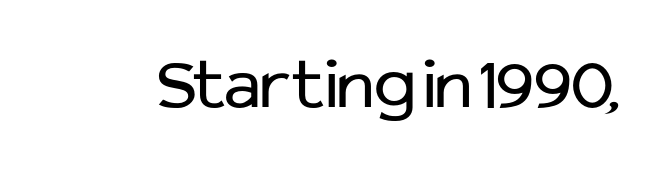
{"serif": "no", "italic": "no", "bold": "no", "weight": "regular", "width": "normal", "stroke_contrast": "low", "x_height": "medium", "monospaced": "no", "underline": "no", "letter_spacing": "normal", "letter_spacing_em": 0.0, "glyph_px": 74}
